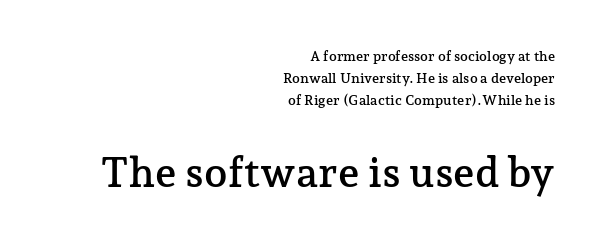
Q: Is the text italic (slanted)? A: No, it is upright.
Q: Is the typeface a serif or a sans-serif typeface? A: Serif.
Q: Is the text underlined? A: No.
Q: How is the paragraph aligned? A: Right-aligned.
Q: Is the spacing between letters normal or unusually wide? A: Normal.
Q: Is the spacing between lines tight, normal or loose? A: Normal.
Q: Which block of text is set in a larger size, the first (top) or the second (bottom)? A: The second (bottom) one.
Q: Width (condensed, normal, or wide)? A: Normal.
Q: Stroke contrast? A: Low.
Q: x-height? A: Medium.
Q: Monospaced? A: No.
